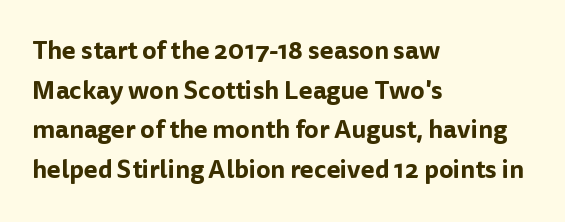
Q: Is the text italic (slanted)? A: No, it is upright.
Q: Is the text underlined? A: No.
Q: How is the paragraph aligned? A: Left-aligned.
Q: Is the spacing between letters normal or unusually wide? A: Normal.
Q: Is the spacing between lines tight, normal or loose? A: Normal.
